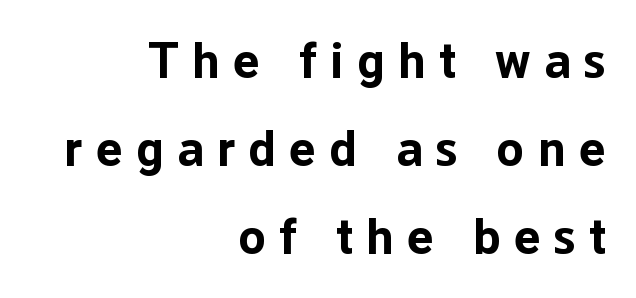
Q: Is the text bold? A: Yes.
Q: Is the text italic (slanted)? A: No, it is upright.
Q: Is the typeface a serif or a sans-serif typeface? A: Sans-serif.
Q: Is the text underlined? A: No.
Q: How is the paragraph aligned? A: Right-aligned.
Q: Is the spacing between letters normal or unusually wide? A: Unusually wide.
Q: Width (condensed, normal, or wide)? A: Normal.
Q: Stroke contrast? A: Low.
Q: x-height? A: Medium.
Q: Monospaced? A: No.
